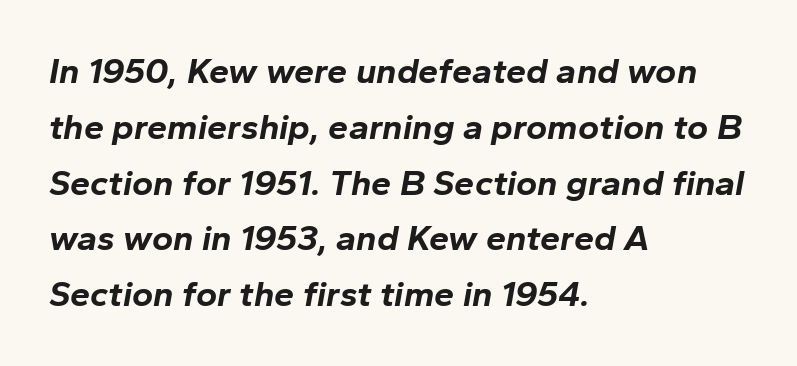
The rendering applies a slant to the glyphs. Weight: bold. Vertical spacing — default. You could call the tracking neutral — neither tight nor loose. Letters rest on an invisible, unmarked baseline. The lines in this sample share a left origin and differ only in where they stop.
